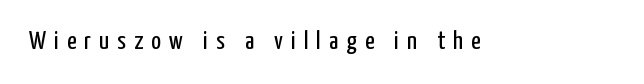
Q: Is the text bold? A: No.
Q: Is the text italic (slanted)? A: No, it is upright.
Q: Is the text underlined? A: No.
Q: Is the spacing between letters normal or unusually wide? A: Unusually wide.
